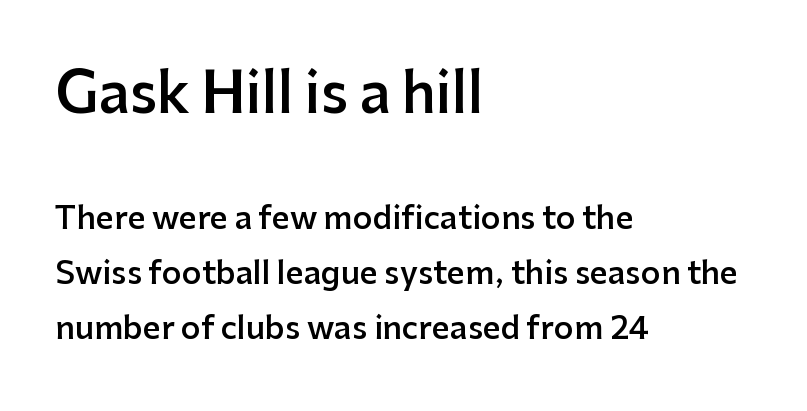
{"serif": "no", "italic": "no", "bold": "semi", "weight": "semibold", "width": "normal", "stroke_contrast": "low", "x_height": "medium", "monospaced": "no", "underline": "no", "align": "left", "line_spacing_ratio": 1.77, "letter_spacing": "normal", "letter_spacing_em": 0.0, "larger_block": "first", "size_ratio": 1.77, "glyph_px": 55}
